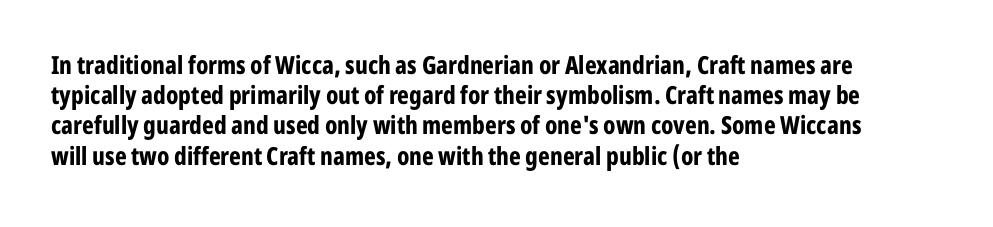
{"italic": "no", "bold": "yes", "underline": "no", "align": "left", "line_spacing_ratio": 1.21, "letter_spacing": "normal", "letter_spacing_em": 0.0, "glyph_px": 25}
